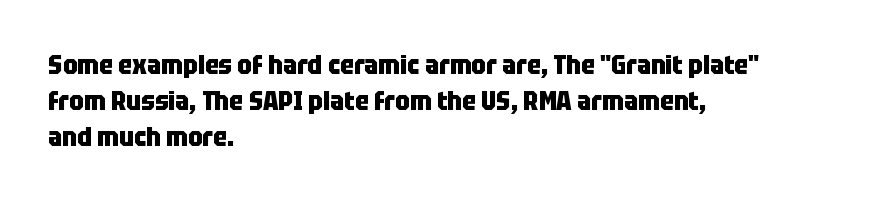
Q: Is the text bold? A: Yes.
Q: Is the text italic (slanted)? A: No, it is upright.
Q: Is the text underlined? A: No.
Q: How is the paragraph aligned? A: Left-aligned.
Q: Is the spacing between letters normal or unusually wide? A: Normal.
Q: Is the spacing between lines tight, normal or loose? A: Normal.
